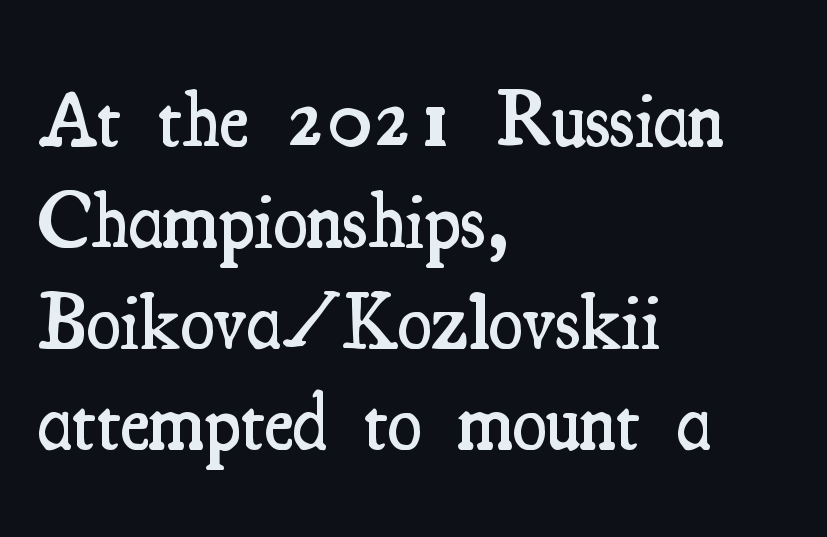
Q: Is the text bold? A: Semi-bold.
Q: Is the text italic (slanted)? A: No, it is upright.
Q: Is the typeface a serif or a sans-serif typeface? A: Serif.
Q: Is the text underlined? A: No.
Q: How is the paragraph aligned? A: Left-aligned.
Q: Is the spacing between letters normal or unusually wide? A: Normal.
Q: Is the spacing between lines tight, normal or loose? A: Normal.
Q: Width (condensed, normal, or wide)? A: Condensed.
Q: Stroke contrast? A: Medium.
Q: x-height? A: Small.
Q: Monospaced? A: No.
